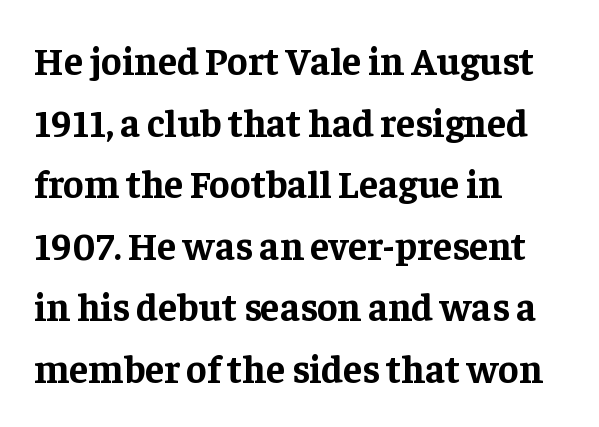
The characters display serif detailing at their extremities. Spacing verdict: proportional, widths tailored to each character. The specimen omits any rule beneath the text block's lines. In terms of weight, the rendering is a true, heavy bold. Horizontal bands of white between lines are of average thickness.
